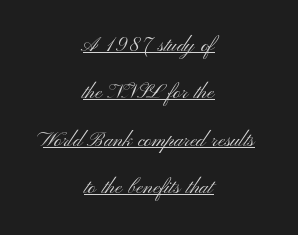
These glyphs show unthickened strokes, regular width or finer. The paragraph has two soft edges and a firm central axis. Does a line run under the words? Yes, clearly. Successive baselines arrive slowly, with a big drop between each.
